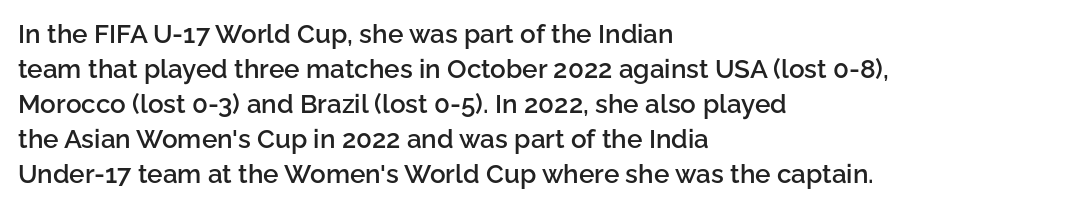
{"italic": "no", "bold": "semi", "underline": "no", "align": "left", "line_spacing": "normal", "line_spacing_ratio": 1.35, "letter_spacing": "normal", "letter_spacing_em": 0.0, "glyph_px": 26}
